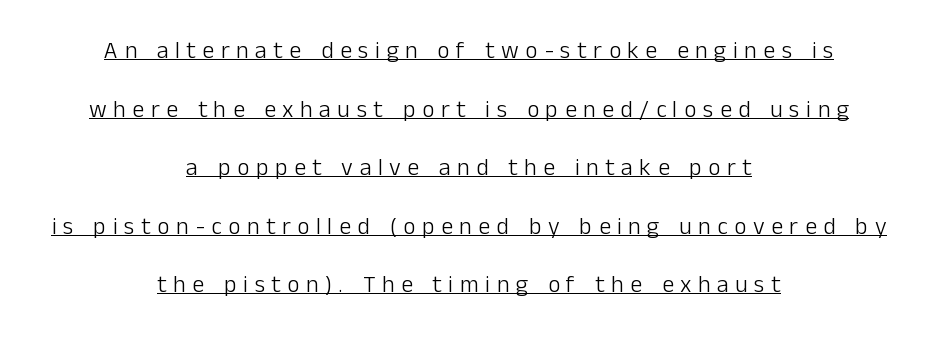
The image shows 24 px text type, upright; set centered, loose line spacing (2.44x), unusually wide letter spacing (+0.27 em), underlined.
